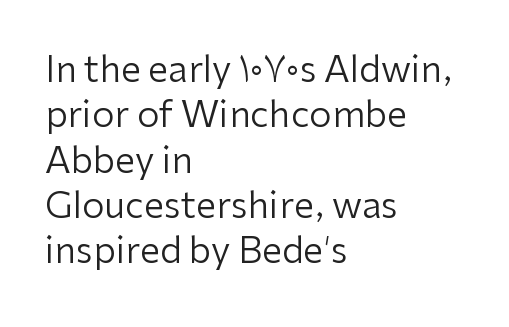
Does the type have serifs? No, each stem ends abruptly. Characters remain perfectly vertical along every line. Words appear dense and cohesive because spacing is normal. Think of a printed novel: that variable character pitch is what you see here. Leading: standard. Words float on clear page, feet unadorned.
